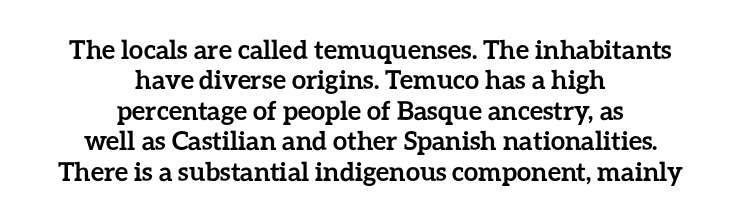
The image shows 26 px bold type, upright; set centered, line spacing 1.17x, normal letter spacing, not underlined.
